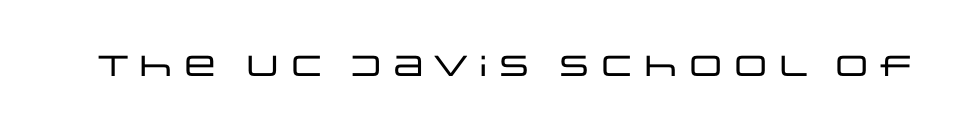
Q: Is the text italic (slanted)? A: No, it is upright.
Q: Is the typeface a serif or a sans-serif typeface? A: Sans-serif.
Q: Is the text underlined? A: No.
Q: Is the spacing between letters normal or unusually wide? A: Normal.
Q: Width (condensed, normal, or wide)? A: Wide.
Q: Stroke contrast? A: Low.
Q: x-height? A: Large.
Q: Monospaced? A: No.
